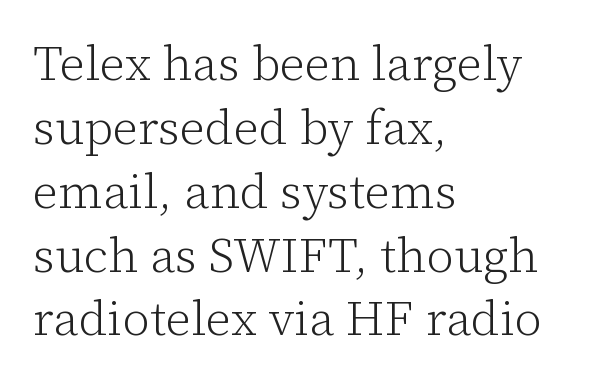
Q: Is the text bold? A: No.
Q: Is the text italic (slanted)? A: No, it is upright.
Q: Is the typeface a serif or a sans-serif typeface? A: Serif.
Q: Is the text underlined? A: No.
Q: How is the paragraph aligned? A: Left-aligned.
Q: Is the spacing between letters normal or unusually wide? A: Normal.
Q: Is the spacing between lines tight, normal or loose? A: Normal.
Q: Width (condensed, normal, or wide)? A: Normal.
Q: Stroke contrast? A: Low.
Q: x-height? A: Medium.
Q: Monospaced? A: No.
